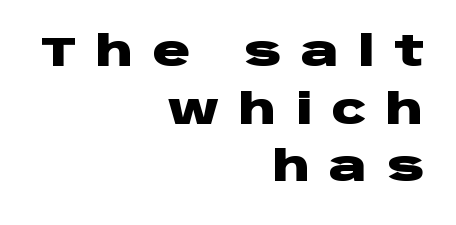
{"serif": "no", "italic": "no", "bold": "yes", "weight": "heavy", "width": "wide", "stroke_contrast": "low", "x_height": "large", "monospaced": "no", "underline": "no", "align": "right", "line_spacing": "normal", "line_spacing_ratio": 1.37, "letter_spacing": "wide", "letter_spacing_em": 0.46, "glyph_px": 42}
